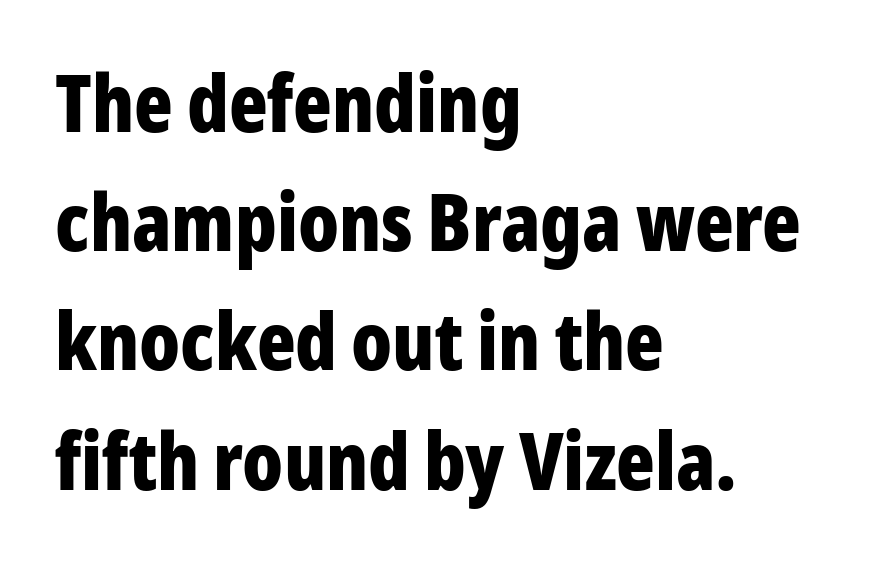
Q: Is the text bold? A: Yes.
Q: Is the text italic (slanted)? A: No, it is upright.
Q: Is the typeface a serif or a sans-serif typeface? A: Sans-serif.
Q: Is the text underlined? A: No.
Q: How is the paragraph aligned? A: Left-aligned.
Q: Is the spacing between letters normal or unusually wide? A: Normal.
Q: Is the spacing between lines tight, normal or loose? A: Normal.
Q: Width (condensed, normal, or wide)? A: Condensed.
Q: Stroke contrast? A: Low.
Q: x-height? A: Medium.
Q: Monospaced? A: No.
